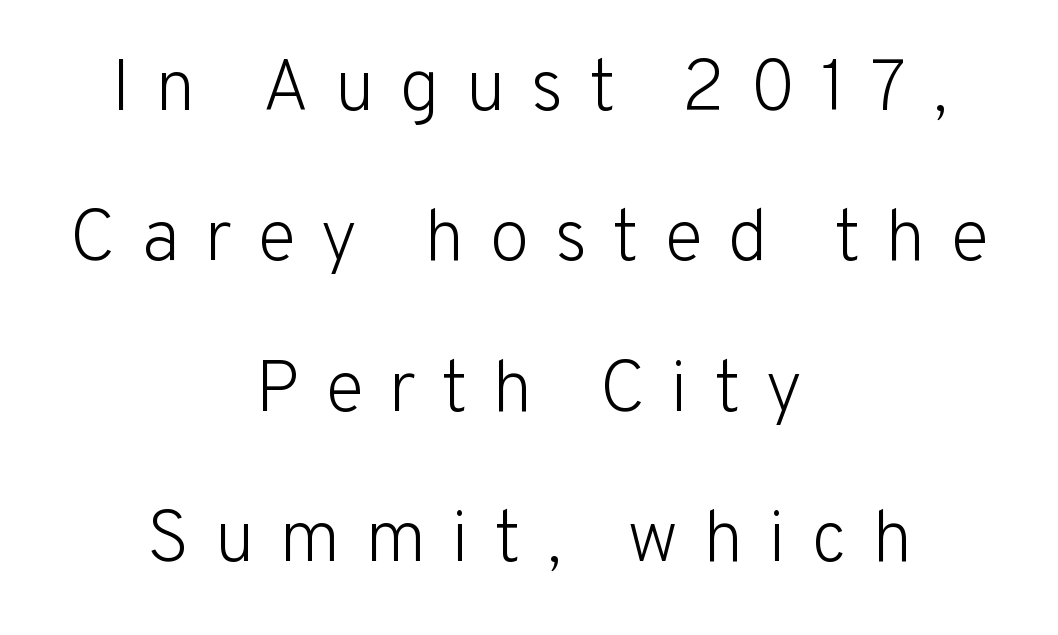
Q: Is the text bold? A: No.
Q: Is the text italic (slanted)? A: No, it is upright.
Q: Is the typeface a serif or a sans-serif typeface? A: Sans-serif.
Q: Is the text underlined? A: No.
Q: How is the paragraph aligned? A: Centered.
Q: Is the spacing between letters normal or unusually wide? A: Unusually wide.
Q: Is the spacing between lines tight, normal or loose? A: Loose.
Q: Width (condensed, normal, or wide)? A: Normal.
Q: Stroke contrast? A: Low.
Q: x-height? A: Medium.
Q: Monospaced? A: No.
